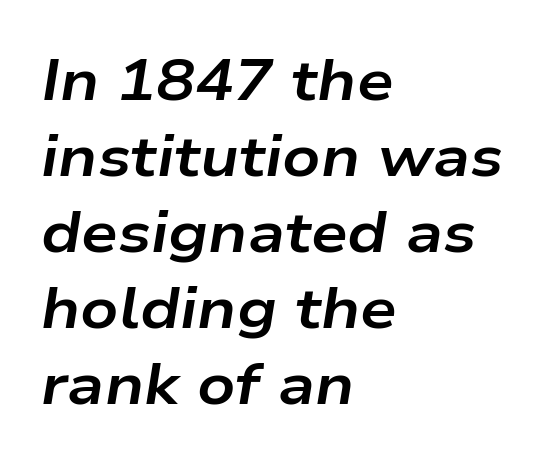
The image shows 58 px bold, wide type, italic (leaning right); set left-aligned, normal line spacing (1.31x), normal letter spacing, not underlined; low stroke contrast and a medium x-height.
